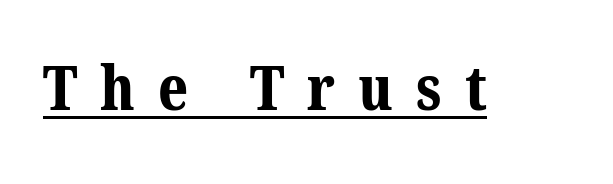
{"serif": "yes", "bold": "yes", "weight": "bold", "width": "normal", "stroke_contrast": "medium", "x_height": "medium", "monospaced": "no", "underline": "yes", "letter_spacing": "wide", "letter_spacing_em": 0.37, "glyph_px": 62}
